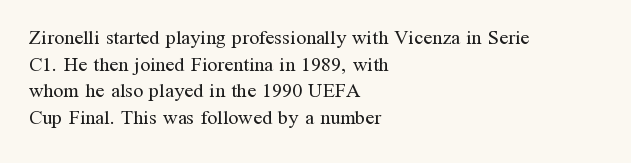
Does the copy run flush right? No — it runs flush left. The block of text has a typical density, with ordinary space between rows. This sample uses plain, unmodified letter spacing. The zone under the glyphs is completely vacant. A roman cut, with each character standing at attention. Stem width sits at or under what a default text font uses.
